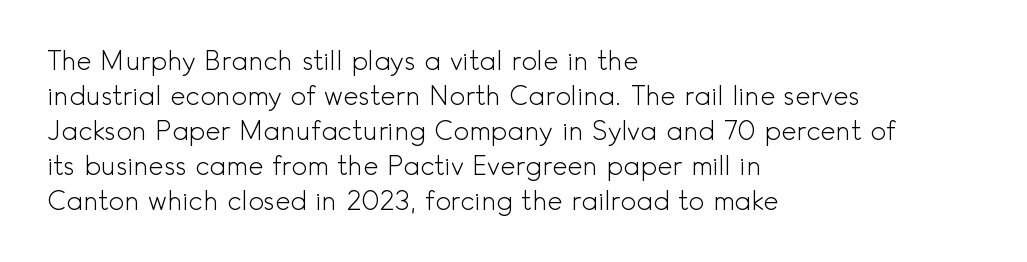
The image shows 26 px text type, upright; set left-aligned, normal line spacing (1.35x), normal letter spacing, not underlined.
